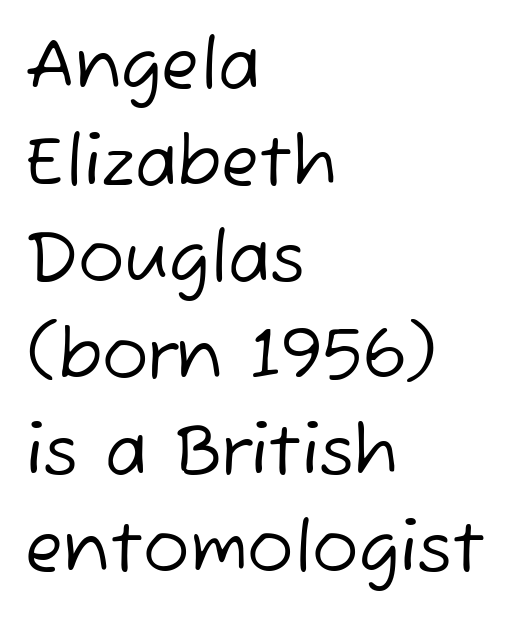
The image shows 69 px regular-weight sans-serif type; set left-aligned, normal line spacing (1.4x), normal letter spacing, not underlined; low stroke contrast and a medium x-height.
